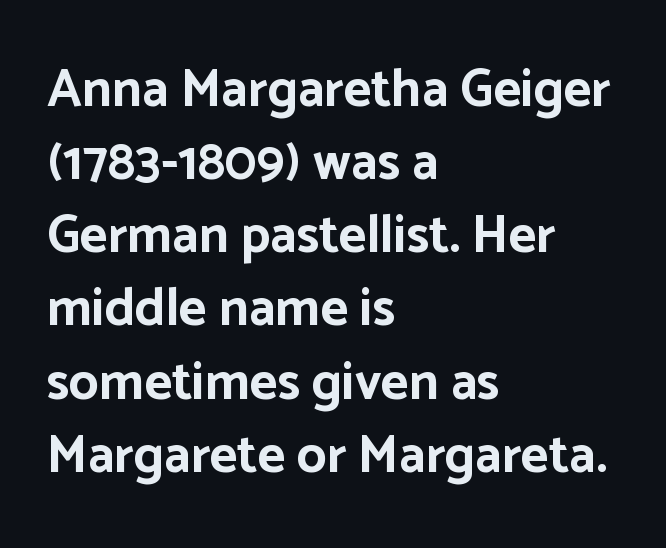
The leading is moderate, giving the passage an even texture. The passage is arranged the way most books set body copy — flush left. Any mark beneath the type? The region is blank. This sample uses an upright cut, with every glyph sitting square on the baseline. The type is set solid horizontally, with unmodified tracking. Varying glyph widths throughout — classic text-font behaviour.
